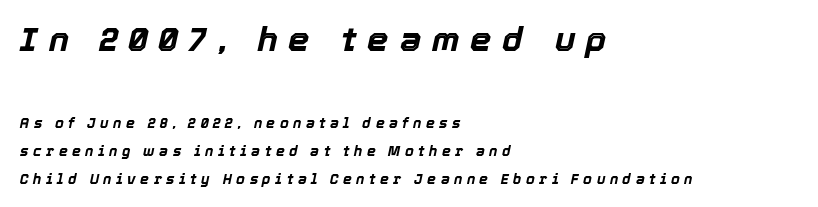
{"italic": "yes", "lean": "right", "slant_degrees": 12, "bold": "yes", "weight": "bold", "width": "normal", "x_height": "medium", "monospaced": "no", "underline": "no", "align": "left", "line_spacing": "loose", "line_spacing_ratio": 1.99, "letter_spacing": "wide", "letter_spacing_em": 0.32, "larger_block": "first", "size_ratio": 2.43, "glyph_px": 34}
